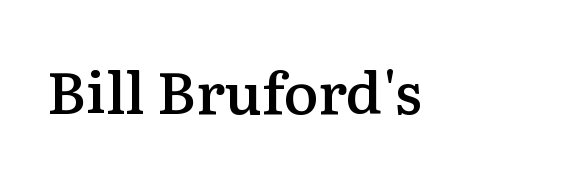
The lettering stays uniformly vertical, giving the passage a roman look. Nobody drew a line under any word here. You could call the tracking neutral — neither tight nor loose. Looks like regular typesetting: each glyph gets only the width it needs. Strokes here are thickened, but only to semibold level.
